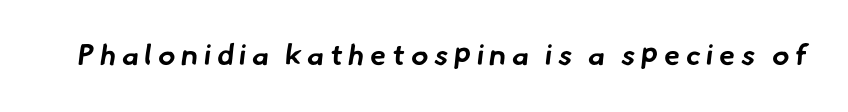
Q: Is the text bold? A: Yes.
Q: Is the typeface a serif or a sans-serif typeface? A: Sans-serif.
Q: Is the text underlined? A: No.
Q: Is the spacing between letters normal or unusually wide? A: Unusually wide.
Q: Width (condensed, normal, or wide)? A: Normal.
Q: Stroke contrast? A: Low.
Q: x-height? A: Small.
Q: Monospaced? A: No.
